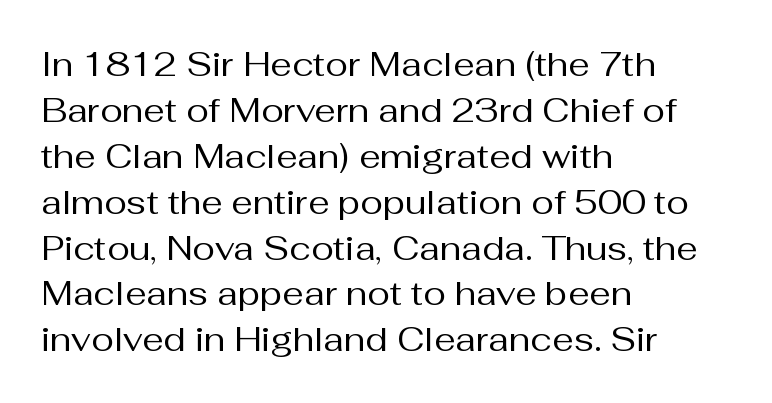
{"serif": "no", "italic": "no", "bold": "no", "weight": "regular", "width": "normal", "stroke_contrast": "medium", "x_height": "medium", "monospaced": "no", "underline": "no", "align": "left", "line_spacing": "normal", "line_spacing_ratio": 1.35, "letter_spacing": "normal", "letter_spacing_em": 0.0, "glyph_px": 34}
